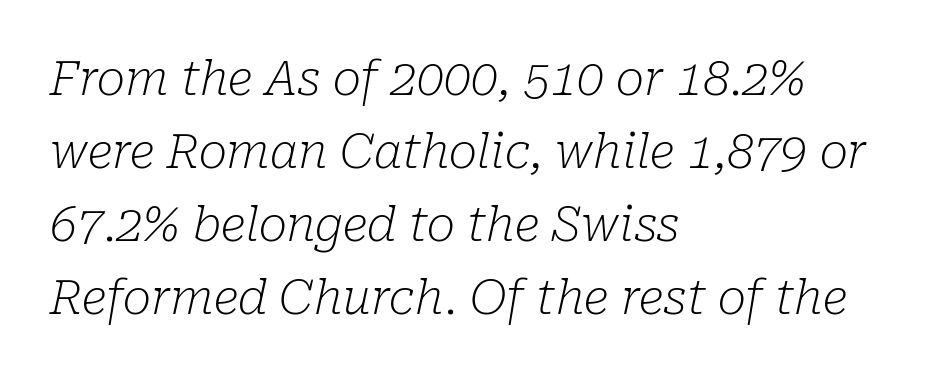
Q: Is the text bold? A: No.
Q: Is the text italic (slanted)? A: Yes, it leans right by about 10 degrees.
Q: Is the typeface a serif or a sans-serif typeface? A: Serif.
Q: Is the text underlined? A: No.
Q: How is the paragraph aligned? A: Left-aligned.
Q: Is the spacing between letters normal or unusually wide? A: Normal.
Q: Is the spacing between lines tight, normal or loose? A: Normal.
Q: Width (condensed, normal, or wide)? A: Normal.
Q: Stroke contrast? A: Low.
Q: x-height? A: Medium.
Q: Monospaced? A: No.
